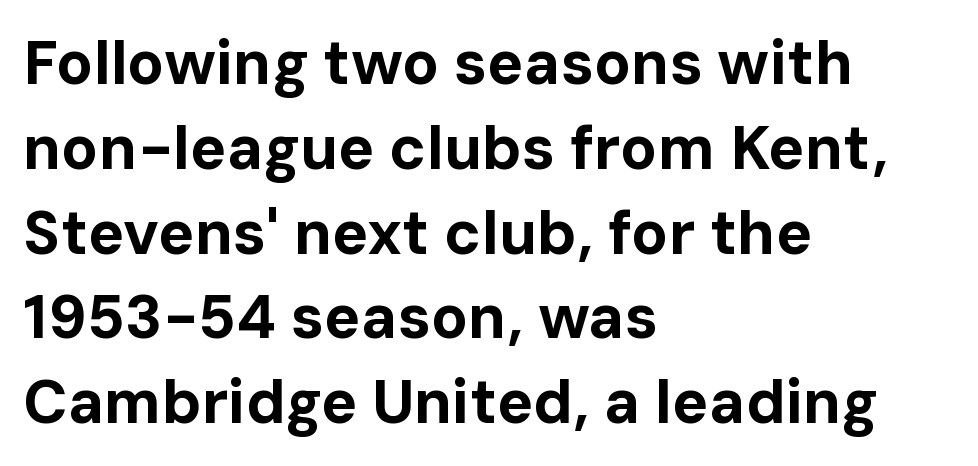
You could call the tracking neutral — neither tight nor loose. The letters advance in unequal steps, a hallmark of proportional type. Is there much room between lines? A standard amount, neither cramped nor airy. How heavy is the stroke? Heavy — this is a bold.
